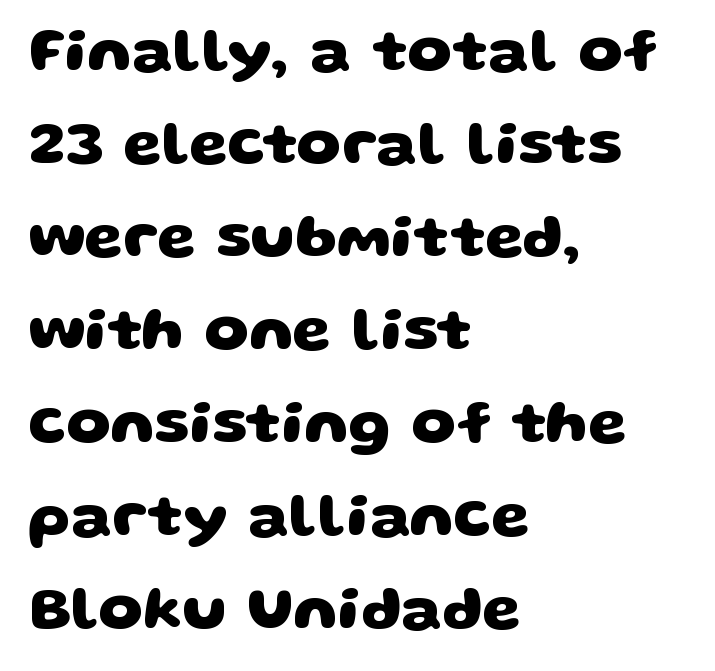
The image shows 62 px heavy, wide sans-serif type; set left-aligned, normal line spacing (1.5x), normal letter spacing, not underlined; low stroke contrast and a large x-height.
